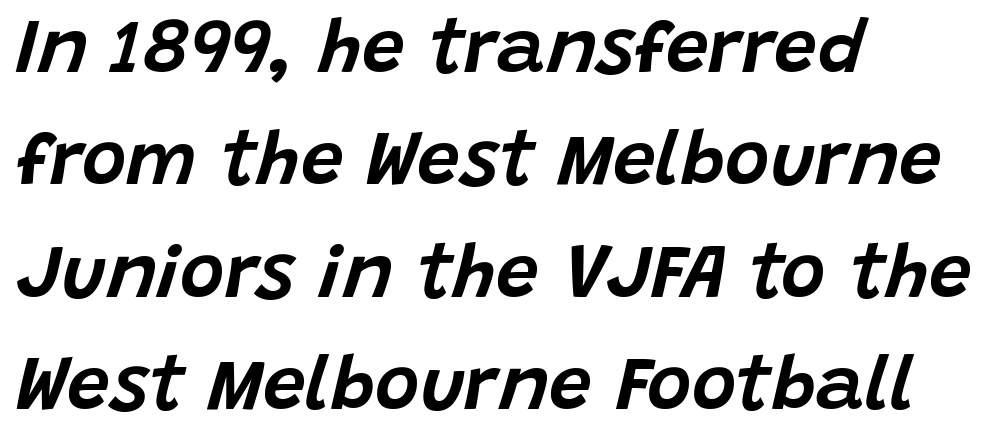
The rendering uses a moderate line-height, typical for paragraphs. Which margin do the lines hug? The left one — the right edge is uneven. How are the letters spaced? Ordinarily, with no added tracking. Any mark beneath the type? The region is blank. Slant detected: the letters are inclined. This sample has the flowing, uneven cadence of proportional lettering.
